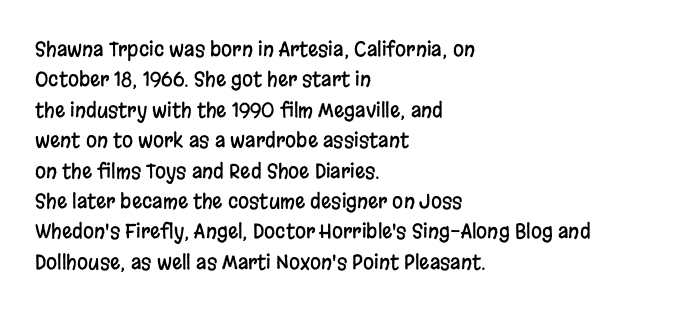
Characters follow at the spacing the type designer built in. The line-height multiplier appears to be the usual default. Just letters on the line, the space beneath them empty. It's the straight-up-and-down kind of type. Each line starts at the same left margin while the right side varies.
